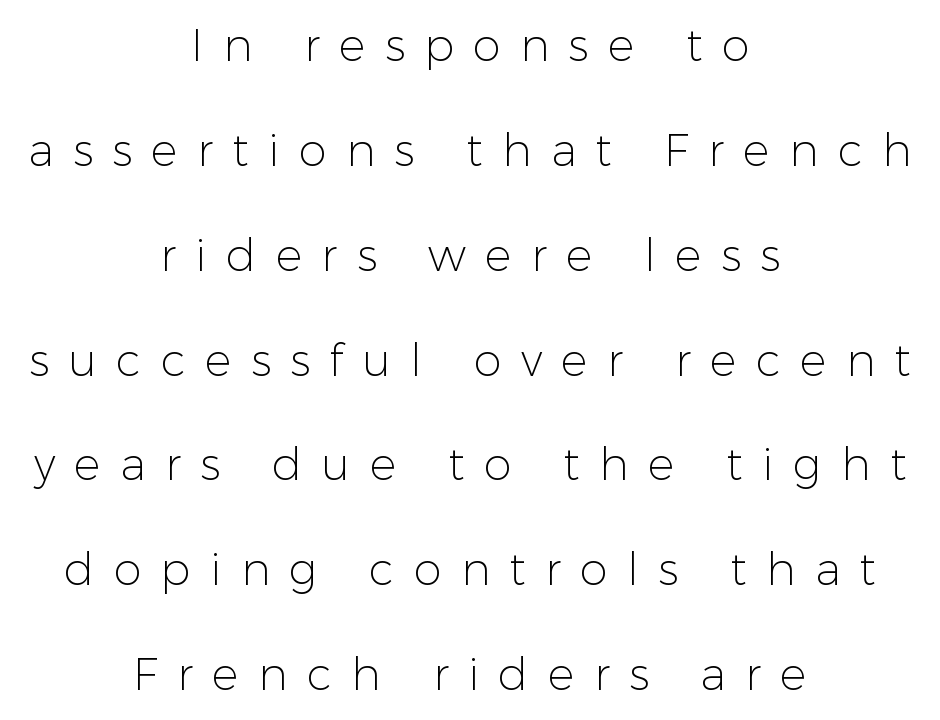
The face used here is proportionally spaced, like ordinary book or web type. Line spacing here is loose. Upright lettering throughout. The gaps between neighbouring characters are conspicuously large.
